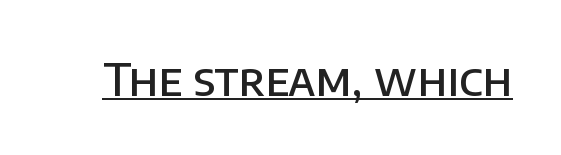
Q: Is the text bold? A: Semi-bold.
Q: Is the text italic (slanted)? A: No, it is upright.
Q: Is the typeface a serif or a sans-serif typeface? A: Sans-serif.
Q: Is the text underlined? A: Yes.
Q: Is the spacing between letters normal or unusually wide? A: Normal.
Q: Width (condensed, normal, or wide)? A: Normal.
Q: Stroke contrast? A: Low.
Q: x-height? A: Large.
Q: Monospaced? A: No.
